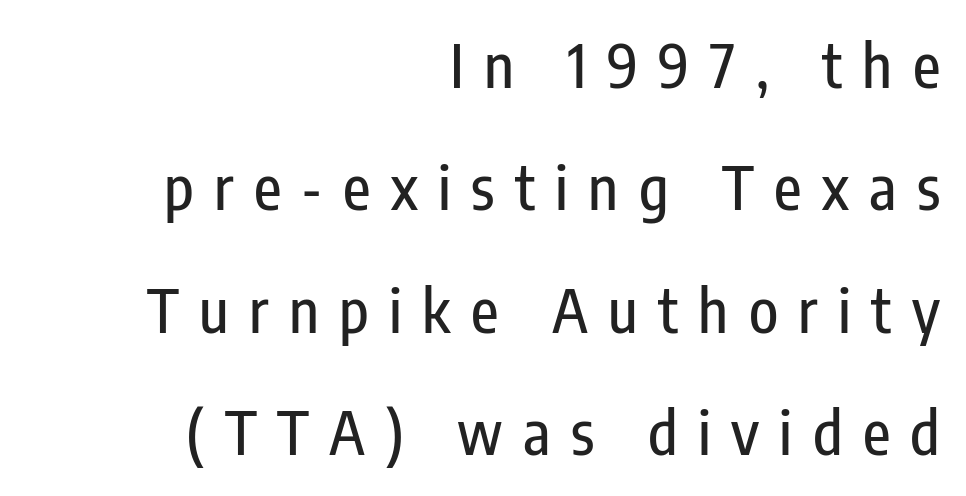
Honestly, the rows look like they've been pulled way apart. Underlining? Definitely not there. The typography opts for an upright posture over an oblique one. Substantial extra tracking has been applied to these lines. Serif or sans? Sans — the stroke terminals are bare. Is the block centered? No — it sits flush against the right margin.
